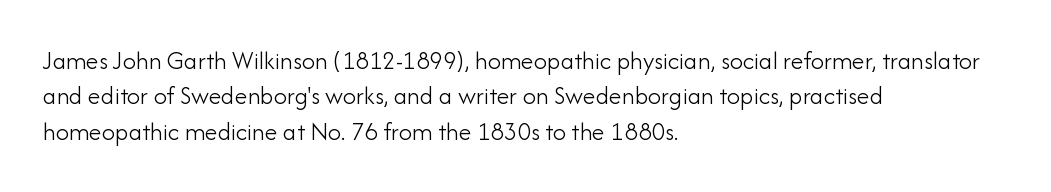
{"italic": "no", "bold": "no", "underline": "no", "align": "left", "line_spacing": "normal", "line_spacing_ratio": 1.36, "letter_spacing": "normal", "letter_spacing_em": 0.0, "glyph_px": 26}
